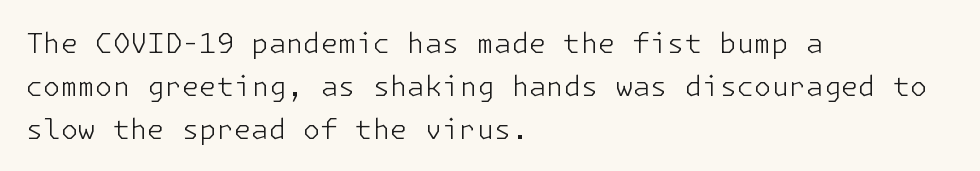
Compared with a typical body face, this is equally light or lighter still. This sample keeps an unexceptional amount of space between lines. Type without underlining. Glyph-to-glyph distance matches everyday printed text. Characters remain perfectly vertical along every line. You can tell from the bare stems that sans-serif type was used.
